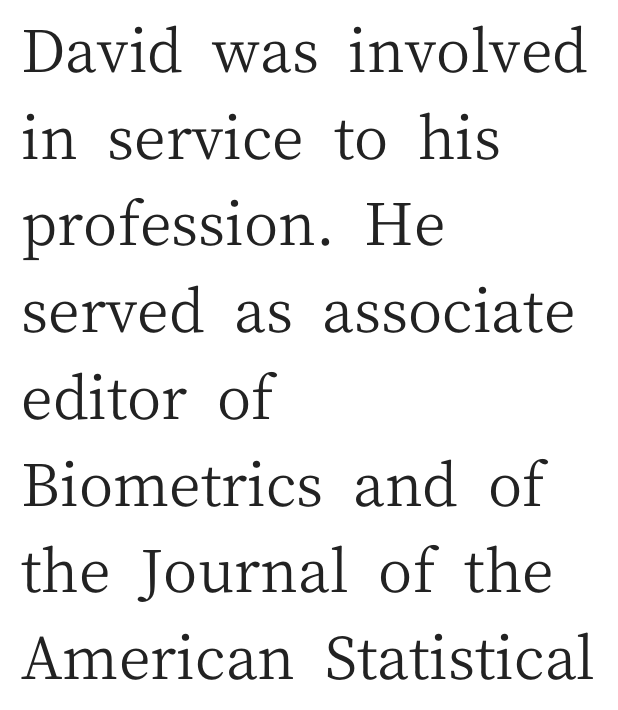
The image shows 59 px regular-weight serif type, upright; set left-aligned, normal line spacing (1.47x), normal letter spacing, not underlined; medium stroke contrast and a medium x-height.
